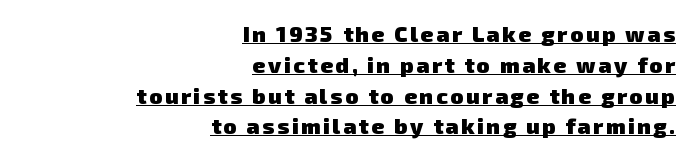
Compared with undecorated copy, this sample adds a rule below the words. If you drew a ruler down the right edge, every line would touch it. Notice how descenders clear the ascenders below comfortably — that's standard leading. Bold? Absolutely — the strokes are thick and heavy.
